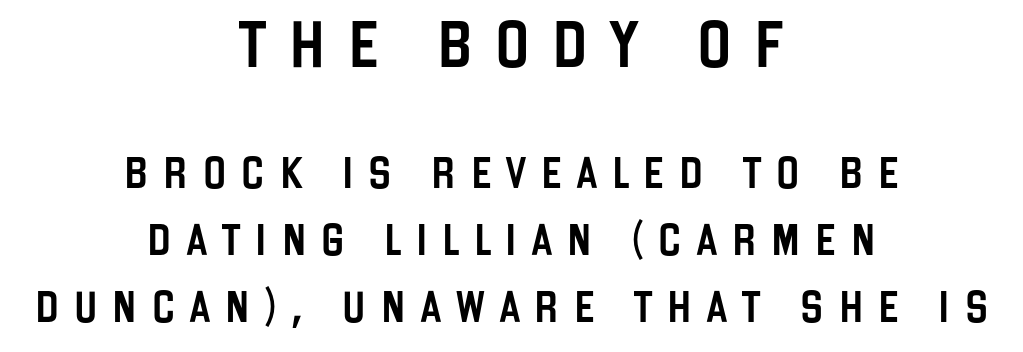
{"serif": "no", "italic": "no", "width": "condensed", "stroke_contrast": "low", "x_height": "large", "monospaced": "no", "underline": "no", "align": "center", "line_spacing": "loose", "line_spacing_ratio": 2.16, "letter_spacing": "wide", "letter_spacing_em": 0.49, "larger_block": "first", "size_ratio": 1.48, "glyph_px": 46}
